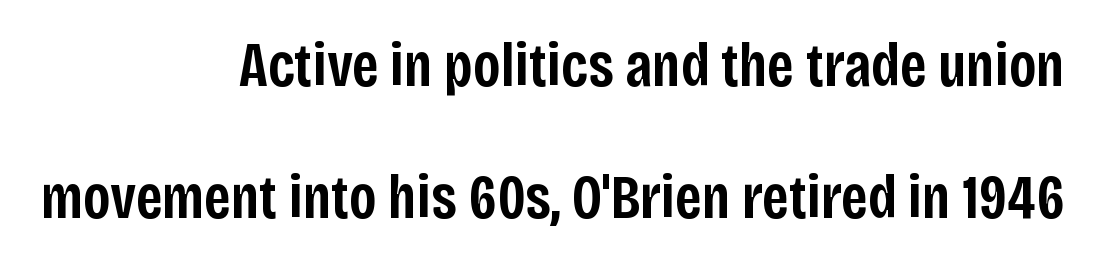
{"serif": "no", "italic": "no", "bold": "semi", "weight": "semibold", "width": "condensed", "stroke_contrast": "low", "x_height": "large", "monospaced": "no", "underline": "no", "align": "right", "line_spacing": "loose", "line_spacing_ratio": 2.13, "letter_spacing": "normal", "letter_spacing_em": 0.0, "glyph_px": 62}
